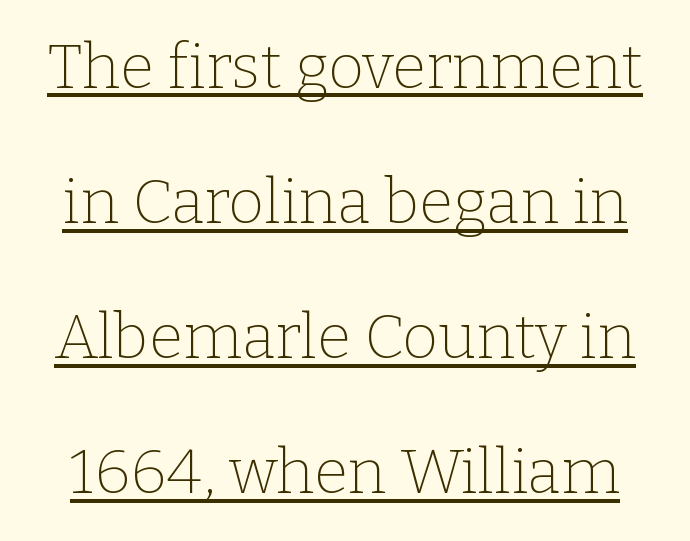
{"serif": "yes", "italic": "no", "bold": "no", "weight": "thin", "width": "normal", "stroke_contrast": "low", "x_height": "medium", "monospaced": "no", "underline": "yes", "line_spacing": "loose", "line_spacing_ratio": 2.18, "letter_spacing": "normal", "letter_spacing_em": 0.0, "glyph_px": 62}
